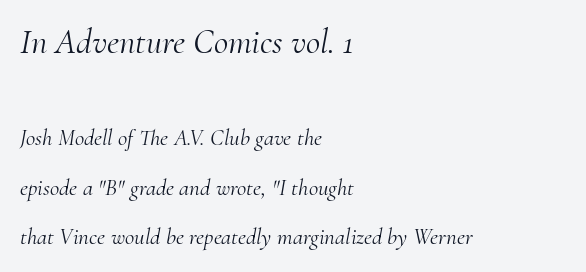
Q: Is the text bold? A: No.
Q: Is the text italic (slanted)? A: Yes, it leans right by about 10 degrees.
Q: Is the typeface a serif or a sans-serif typeface? A: Serif.
Q: Is the text underlined? A: No.
Q: How is the paragraph aligned? A: Left-aligned.
Q: Is the spacing between letters normal or unusually wide? A: Normal.
Q: Is the spacing between lines tight, normal or loose? A: Loose.
Q: Which block of text is set in a larger size, the first (top) or the second (bottom)? A: The first (top) one.
Q: Width (condensed, normal, or wide)? A: Normal.
Q: Stroke contrast? A: Medium.
Q: x-height? A: Small.
Q: Monospaced? A: No.
